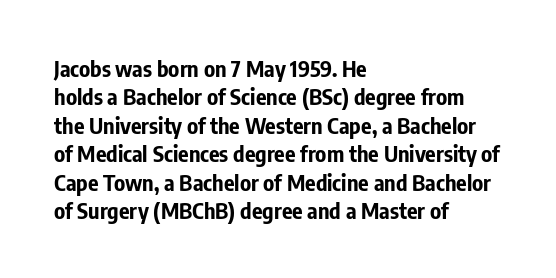
Q: Is the text bold? A: Yes.
Q: Is the text italic (slanted)? A: No, it is upright.
Q: Is the text underlined? A: No.
Q: How is the paragraph aligned? A: Left-aligned.
Q: Is the spacing between letters normal or unusually wide? A: Normal.
Q: Is the spacing between lines tight, normal or loose? A: Normal.
